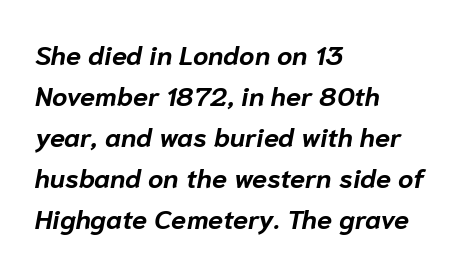
Every row of glyphs begins at an identical x-position on the left. Line spacing here is normal. The space directly below the letters is spotless. The horizontal fit of the characters is conventional and even.
